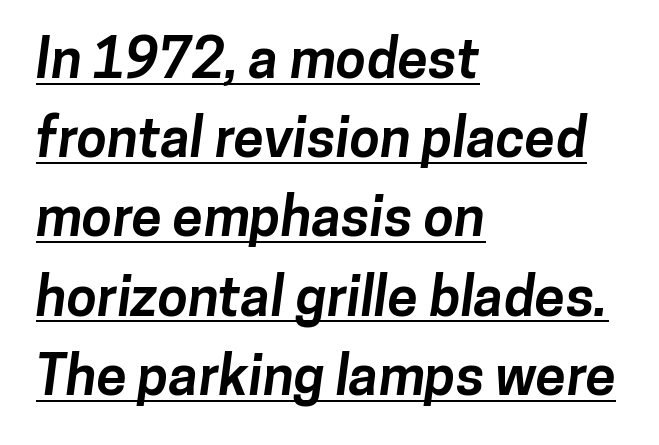
Q: Is the text bold? A: Yes.
Q: Is the typeface a serif or a sans-serif typeface? A: Sans-serif.
Q: Is the text underlined? A: Yes.
Q: How is the paragraph aligned? A: Left-aligned.
Q: Is the spacing between letters normal or unusually wide? A: Normal.
Q: Is the spacing between lines tight, normal or loose? A: Normal.
Q: Width (condensed, normal, or wide)? A: Normal.
Q: Stroke contrast? A: Low.
Q: x-height? A: Medium.
Q: Monospaced? A: No.
